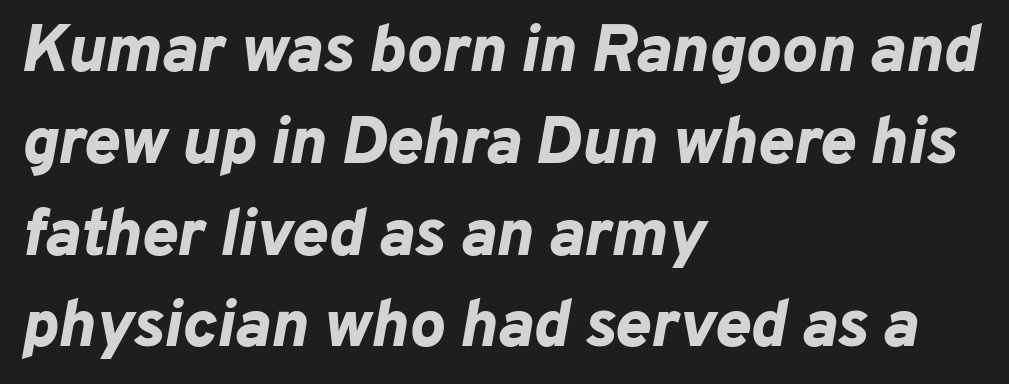
Evenly set lines give the paragraph a standard silhouette. The glyphs look as if they've been sheared to an angle. Note the varied advance widths — an 'i' is clearly narrower than an 'm'. You could call the tracking neutral — neither tight nor loose.
